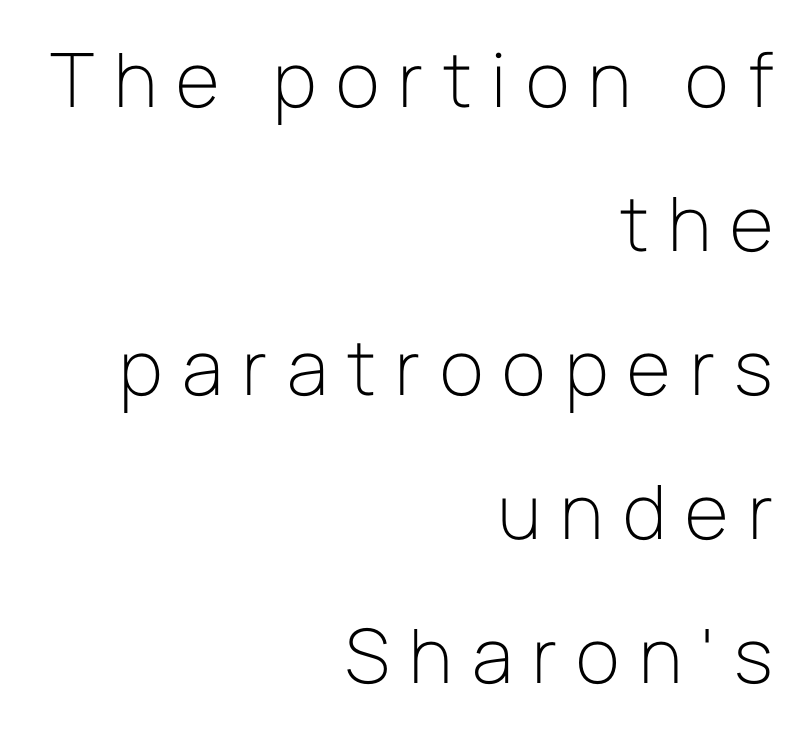
{"serif": "no", "italic": "no", "bold": "no", "weight": "light", "width": "normal", "stroke_contrast": "low", "x_height": "medium", "monospaced": "no", "underline": "no", "align": "right", "line_spacing": "loose", "line_spacing_ratio": 1.92, "letter_spacing": "wide", "letter_spacing_em": 0.26, "glyph_px": 75}
